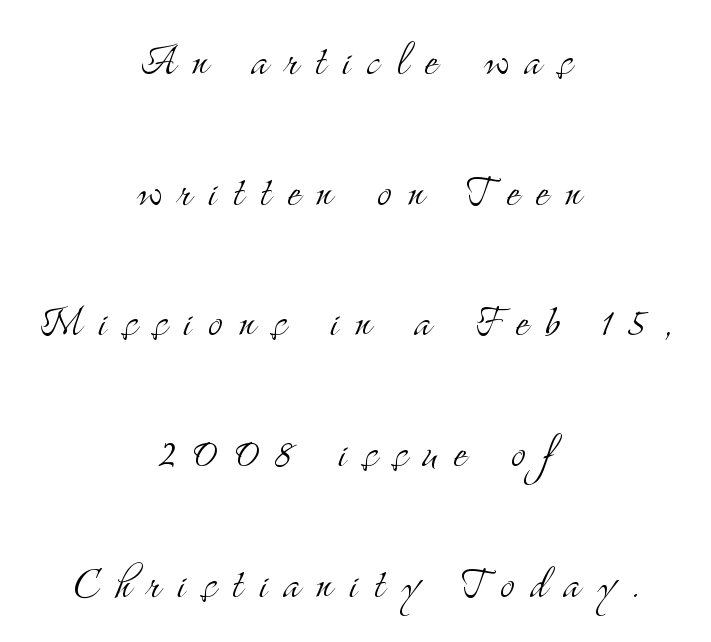
Q: Is the text bold? A: No.
Q: Is the text italic (slanted)? A: Yes.
Q: Is the typeface a serif or a sans-serif typeface? A: Serif.
Q: Is the text underlined? A: No.
Q: How is the paragraph aligned? A: Centered.
Q: Is the spacing between letters normal or unusually wide? A: Unusually wide.
Q: Is the spacing between lines tight, normal or loose? A: Loose.
Q: Width (condensed, normal, or wide)? A: Condensed.
Q: Stroke contrast? A: Medium.
Q: x-height? A: Small.
Q: Monospaced? A: No.
